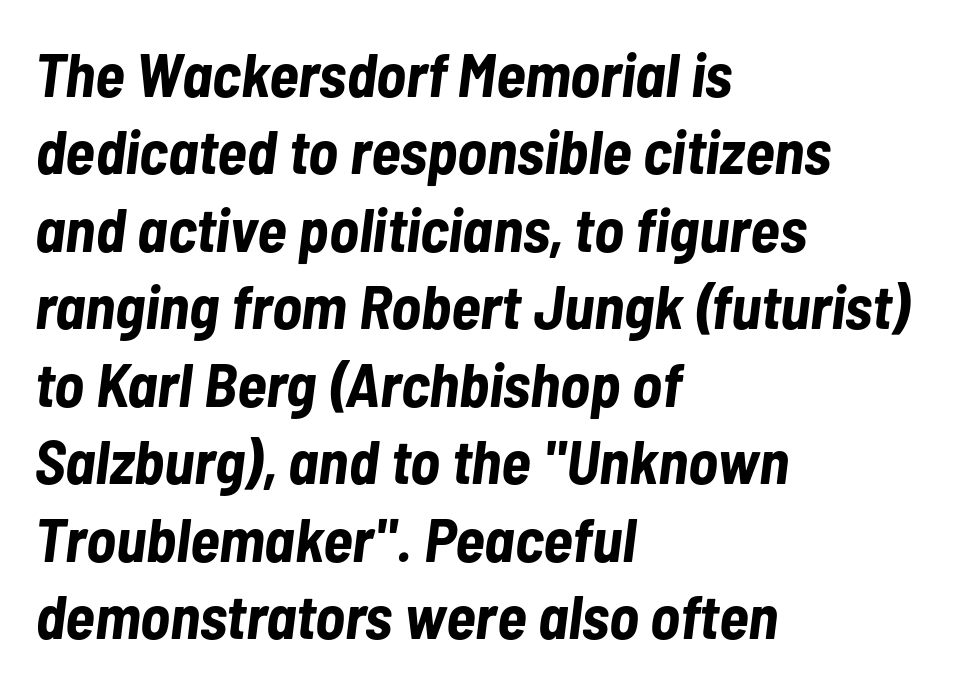
The image shows 62 px bold, condensed type, italic (leaning right); set left-aligned, normal line spacing (1.25x), normal letter spacing, not underlined; low stroke contrast and a medium x-height.
